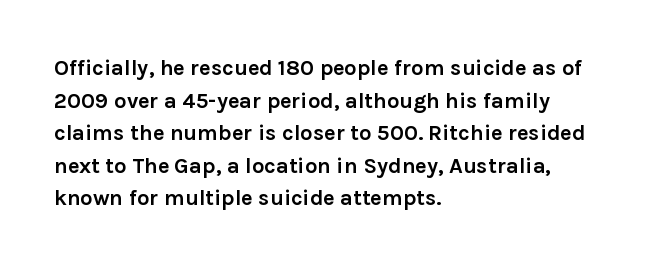
Q: Is the text bold? A: Yes.
Q: Is the text italic (slanted)? A: No, it is upright.
Q: Is the text underlined? A: No.
Q: How is the paragraph aligned? A: Left-aligned.
Q: Is the spacing between letters normal or unusually wide? A: Normal.
Q: Is the spacing between lines tight, normal or loose? A: Normal.
